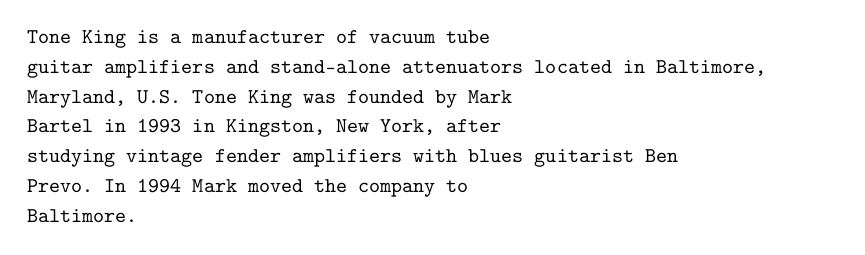
The image shows 21 px text type, upright; set left-aligned, normal line spacing (1.42x), normal letter spacing, not underlined.
